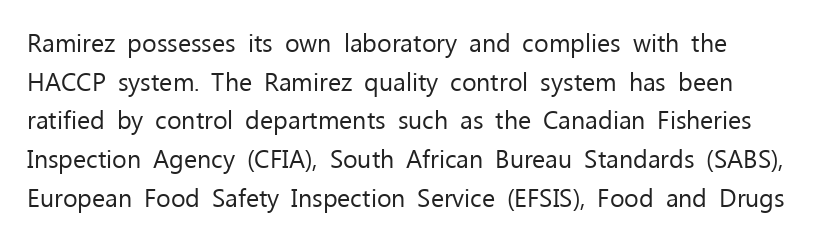
The image shows 25 px text type, upright; set normal line spacing (1.55x), normal letter spacing, not underlined.
